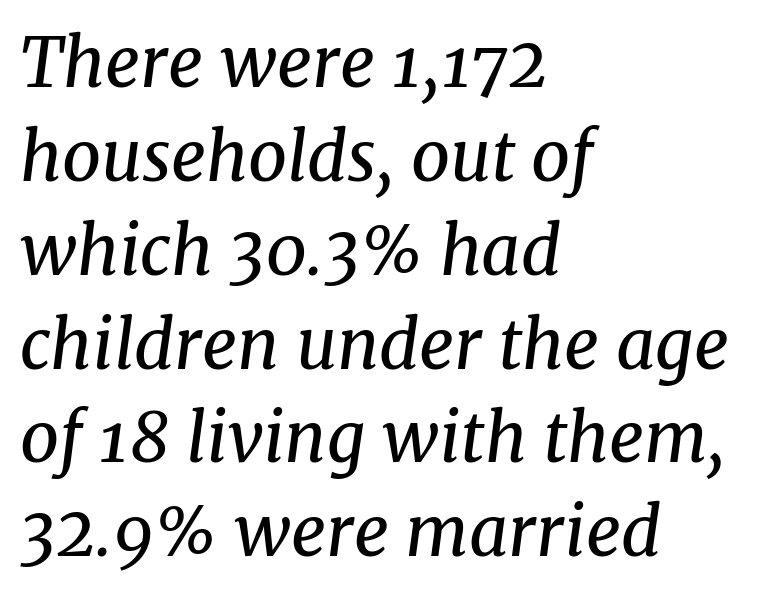
Q: Is the text bold? A: No.
Q: Is the text italic (slanted)? A: Yes, it leans right by about 8 degrees.
Q: Is the typeface a serif or a sans-serif typeface? A: Serif.
Q: Is the text underlined? A: No.
Q: How is the paragraph aligned? A: Left-aligned.
Q: Is the spacing between letters normal or unusually wide? A: Normal.
Q: Is the spacing between lines tight, normal or loose? A: Normal.
Q: Width (condensed, normal, or wide)? A: Normal.
Q: Stroke contrast? A: Medium.
Q: x-height? A: Medium.
Q: Monospaced? A: No.
